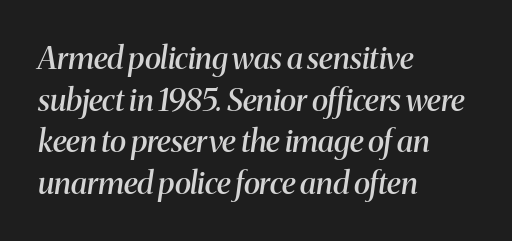
{"serif": "yes", "italic": "yes", "lean": "right", "slant_degrees": 8, "bold": "semi", "weight": "semibold", "width": "normal", "stroke_contrast": "medium", "x_height": "medium", "monospaced": "no", "underline": "no", "align": "left", "line_spacing": "normal", "line_spacing_ratio": 1.34, "letter_spacing": "normal", "letter_spacing_em": 0.0, "glyph_px": 31}
